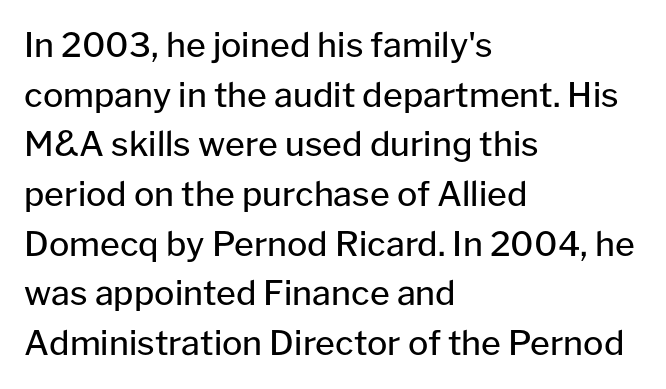
The image shows 34 px regular-weight sans-serif type, upright; set left-aligned, normal line spacing (1.46x), normal letter spacing, not underlined; low stroke contrast and a medium x-height.
